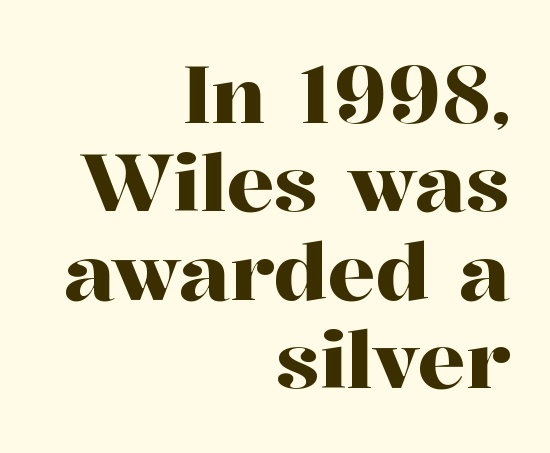
The image shows 79 px serif type, upright; set right-aligned, tight line spacing (1.12x), normal letter spacing, not underlined; high stroke contrast and a medium x-height.
